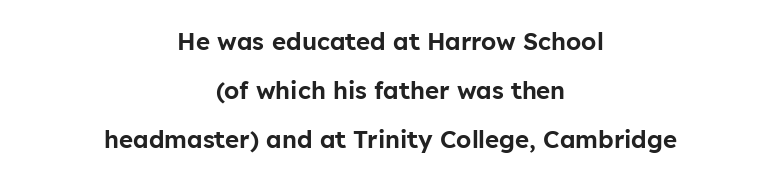
The rendering keeps characters at their native spacing. Ascenders rise straight up at ninety degrees. Underline: absent. A great deal of white space separates one row of letters from the next.
